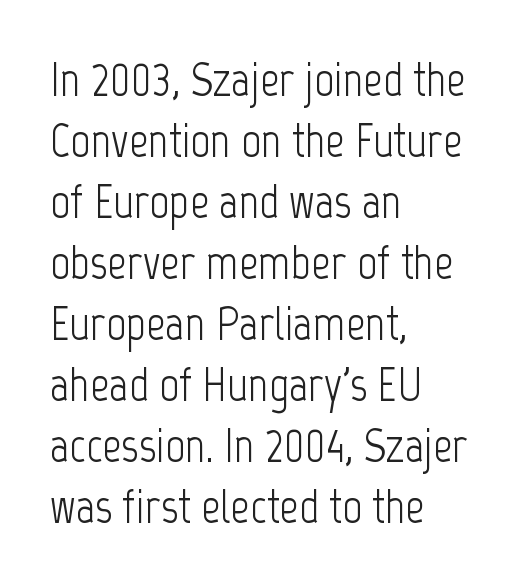
Q: Is the text bold? A: No.
Q: Is the text italic (slanted)? A: No, it is upright.
Q: Is the typeface a serif or a sans-serif typeface? A: Sans-serif.
Q: Is the text underlined? A: No.
Q: How is the paragraph aligned? A: Left-aligned.
Q: Is the spacing between letters normal or unusually wide? A: Normal.
Q: Is the spacing between lines tight, normal or loose? A: Normal.
Q: Width (condensed, normal, or wide)? A: Condensed.
Q: Stroke contrast? A: Low.
Q: x-height? A: Medium.
Q: Monospaced? A: No.
